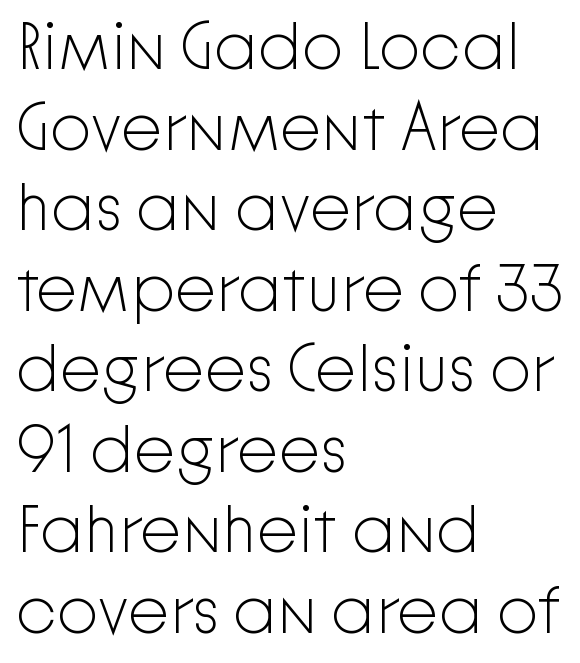
Q: Is the text bold? A: No.
Q: Is the text italic (slanted)? A: No, it is upright.
Q: Is the typeface a serif or a sans-serif typeface? A: Sans-serif.
Q: Is the text underlined? A: No.
Q: How is the paragraph aligned? A: Left-aligned.
Q: Is the spacing between letters normal or unusually wide? A: Normal.
Q: Width (condensed, normal, or wide)? A: Normal.
Q: Stroke contrast? A: Low.
Q: x-height? A: Medium.
Q: Monospaced? A: No.
